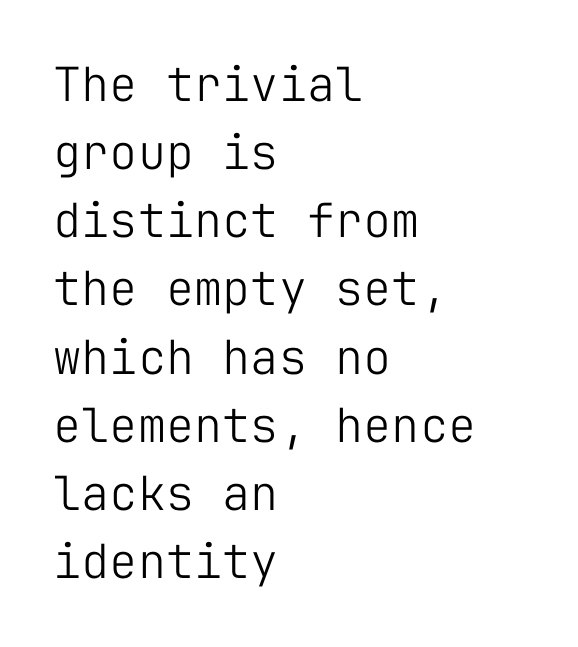
The image shows 47 px light sans-serif type, upright, monospaced; set left-aligned, normal line spacing (1.45x), normal letter spacing, not underlined; low stroke contrast and a medium x-height.
